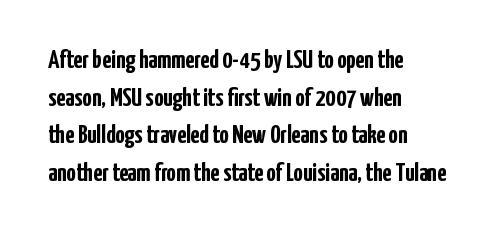
{"italic": "no", "bold": "yes", "underline": "no", "align": "left", "line_spacing": "normal", "line_spacing_ratio": 1.45, "letter_spacing": "normal", "letter_spacing_em": 0.0, "glyph_px": 26}
